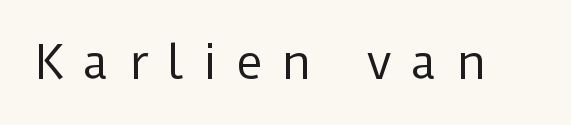
Students, note that the glyphs here are deliberately spaced far apart. Posture: straight, roman, zero tilt. The passage shown is not bold in any degree. Quick note: underline off.
